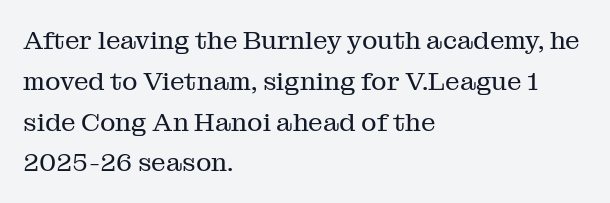
Q: Is the text bold? A: No.
Q: Is the text italic (slanted)? A: No, it is upright.
Q: Is the text underlined? A: No.
Q: How is the paragraph aligned? A: Left-aligned.
Q: Is the spacing between letters normal or unusually wide? A: Normal.
Q: Is the spacing between lines tight, normal or loose? A: Normal.
